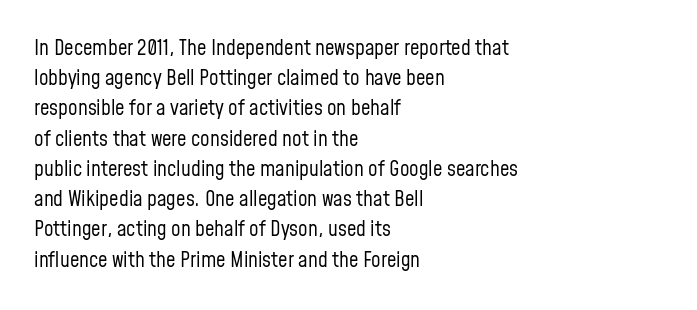
Regarding leading, the lines here are spaced in the standard way. Underline: absent. A classic flush-left, rag-right setting is used for this passage. Every character sits straight up, as roman type does.
